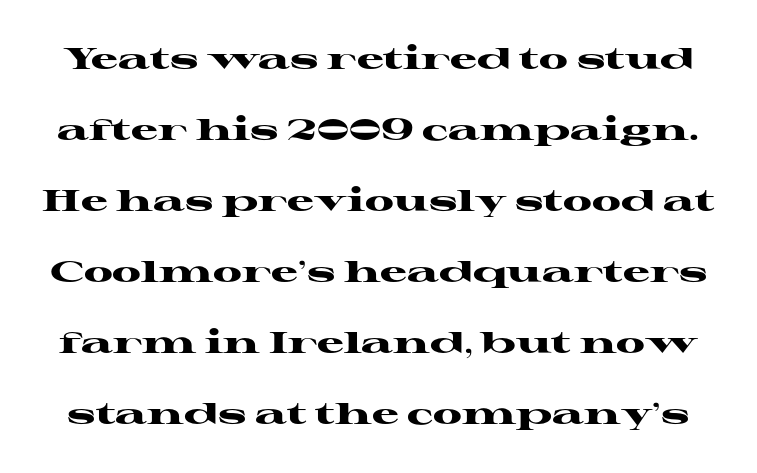
Glance below the letters and you will spot only blank space. The lines are spread far apart with generous leading. The passage shown is typed in a proportional face where columns would drift. Notice how the stems are strictly vertical — no italics here. This sample uses plain, unmodified letter spacing. Look at the bottom of the vertical strokes: they flare into serifs here.
